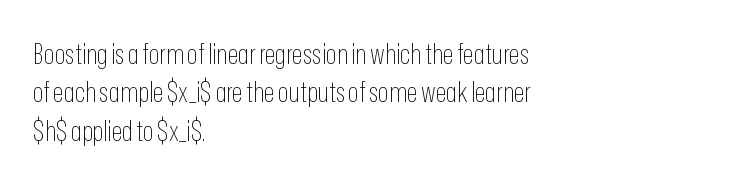
The image shows 28 px thin, condensed sans-serif type, upright; set left-aligned, normal line spacing (1.37x), normal letter spacing, not underlined; low stroke contrast and a medium x-height.
